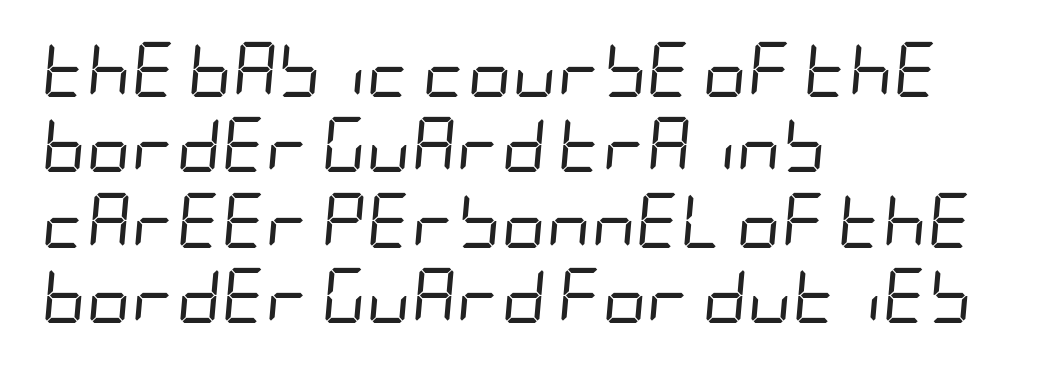
Does extra space separate the letters? No, they use regular spacing. Short and long lines alike share a common starting point at left. Lines of text with bare space underneath. This is not heavy type; no bold has been used. A typesetter would call this leading conventional body-copy spacing. The face used here has a pronounced slope to its letters.
